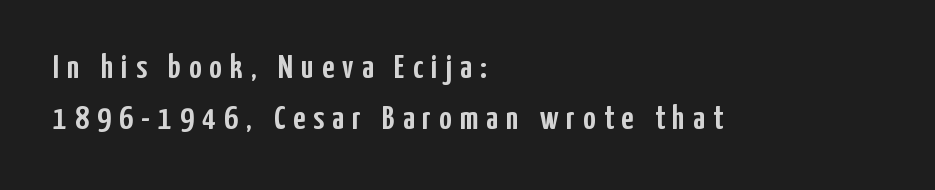
The image shows 34 px condensed sans-serif type, upright; set left-aligned, normal line spacing (1.51x), unusually wide letter spacing (+0.24 em), not underlined; low stroke contrast and a medium x-height.
